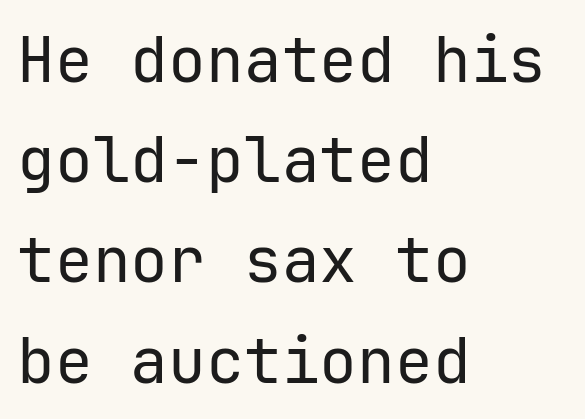
The image shows 63 px regular-weight sans-serif type, upright, monospaced; set left-aligned, normal line spacing (1.59x), normal letter spacing, not underlined; low stroke contrast and a medium x-height.
